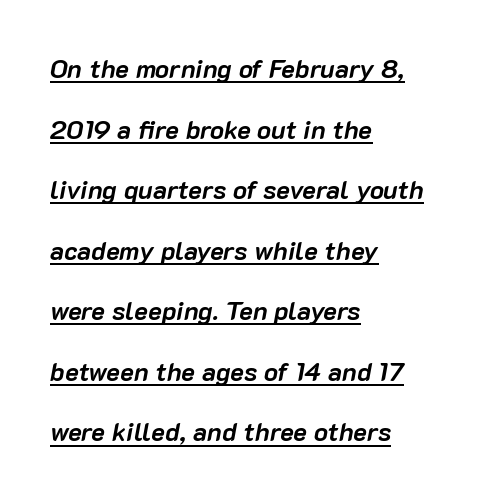
Quick note: underline on. Rows of type keep a wide berth in the vertical direction. These words are printed bold, with thick strokes throughout. Inter-character spacing is left at the font's built-in metrics. The rag falls on the right side of this text block. The typography opts for an oblique posture over an upright one.
